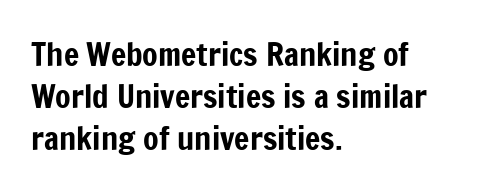
Q: Is the text italic (slanted)? A: No, it is upright.
Q: Is the typeface a serif or a sans-serif typeface? A: Sans-serif.
Q: Is the text underlined? A: No.
Q: How is the paragraph aligned? A: Left-aligned.
Q: Is the spacing between letters normal or unusually wide? A: Normal.
Q: Is the spacing between lines tight, normal or loose? A: Normal.
Q: Width (condensed, normal, or wide)? A: Condensed.
Q: Stroke contrast? A: Low.
Q: x-height? A: Medium.
Q: Monospaced? A: No.
